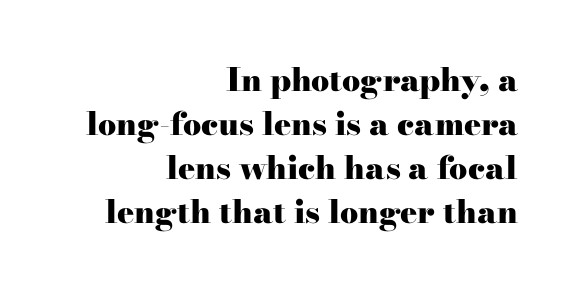
Q: Is the text bold? A: Yes.
Q: Is the text italic (slanted)? A: No, it is upright.
Q: Is the typeface a serif or a sans-serif typeface? A: Serif.
Q: Is the text underlined? A: No.
Q: How is the paragraph aligned? A: Right-aligned.
Q: Is the spacing between letters normal or unusually wide? A: Normal.
Q: Is the spacing between lines tight, normal or loose? A: Normal.
Q: Width (condensed, normal, or wide)? A: Wide.
Q: Stroke contrast? A: High.
Q: x-height? A: Small.
Q: Monospaced? A: No.
